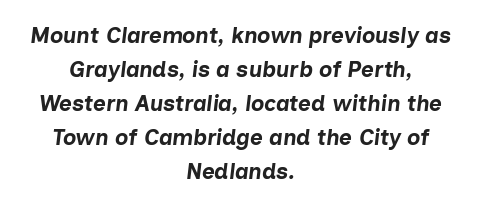
The gaps between neighbouring characters are ordinary and unremarkable. Typeset on center — no edge is straight. Letters rest on an invisible, unmarked baseline. When letters slant like this, we call the style italic.
